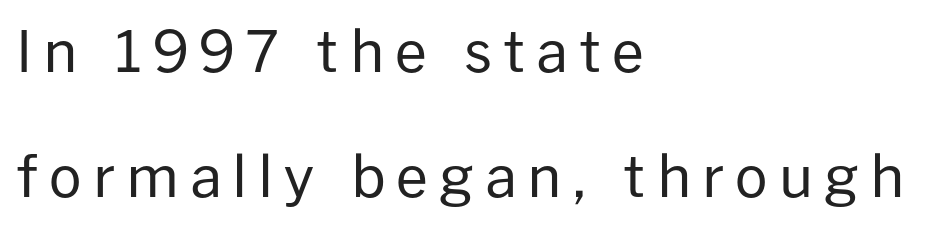
{"serif": "no", "italic": "no", "bold": "no", "weight": "regular", "width": "normal", "stroke_contrast": "low", "x_height": "medium", "monospaced": "no", "underline": "no", "align": "left", "line_spacing": "loose", "line_spacing_ratio": 2.19, "glyph_px": 57}
